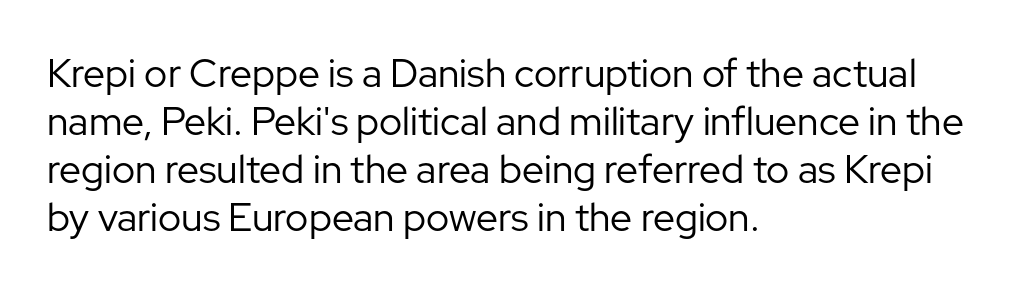
The image shows 39 px regular-weight sans-serif type, upright; set left-aligned, line spacing 1.23x, normal letter spacing, not underlined; low stroke contrast and a medium x-height.
